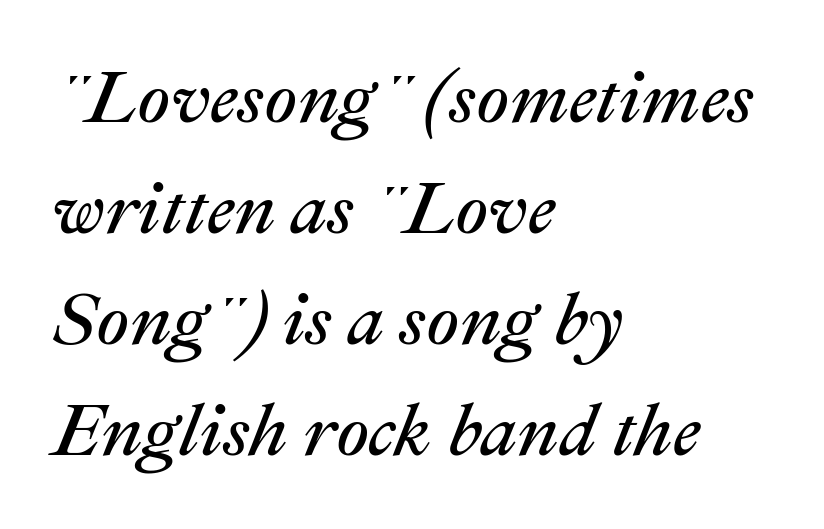
The vertical gap from one line to the next is medium. These lines were composed using italics. Is this a heavy cut? Hardly; it is regular or lighter. The rag falls on the right side of this text block. Type without underlining. Letter spacing: default.
